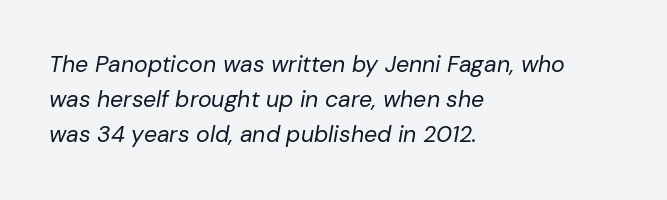
Counters stay open thanks to moderate or lighter strokes. This rendering uses left alignment, leaving the right contour irregular. Spacing between characters is what you'd get straight out of the box. Reading down the column, the eye jumps a familiar distance to each next line.
